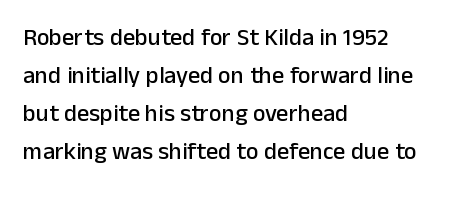
Q: Is the text italic (slanted)? A: No, it is upright.
Q: Is the text underlined? A: No.
Q: How is the paragraph aligned? A: Left-aligned.
Q: Is the spacing between letters normal or unusually wide? A: Normal.
Q: Is the spacing between lines tight, normal or loose? A: Normal.
